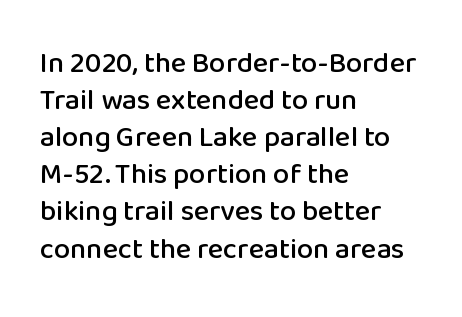
The image shows 29 px sans-serif type, upright; set left-aligned, normal line spacing (1.28x), normal letter spacing, not underlined; low stroke contrast and a medium x-height.
